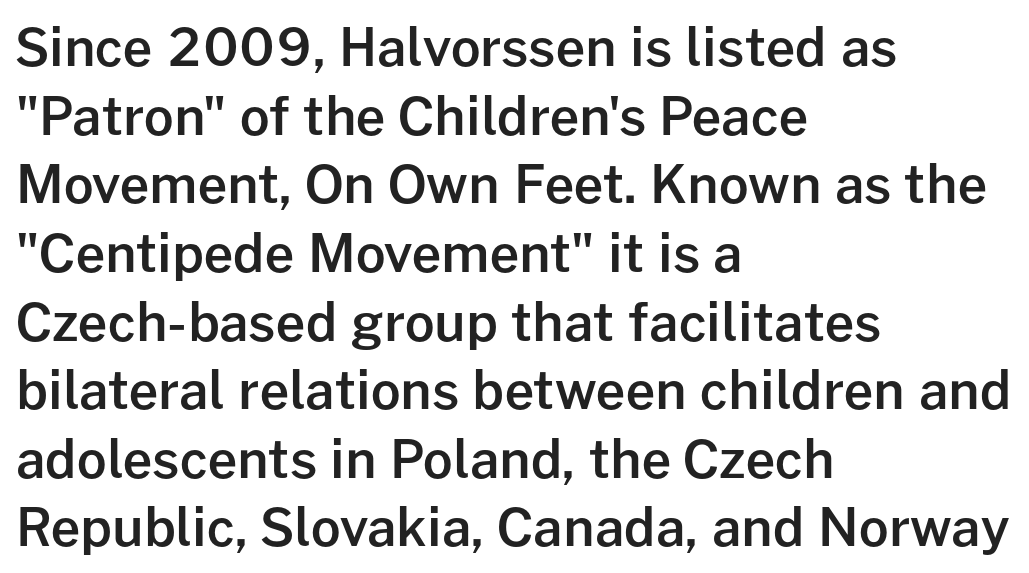
The image shows 52 px semibold sans-serif type, upright; set left-aligned, normal line spacing (1.32x), normal letter spacing, not underlined; low stroke contrast and a medium x-height.
